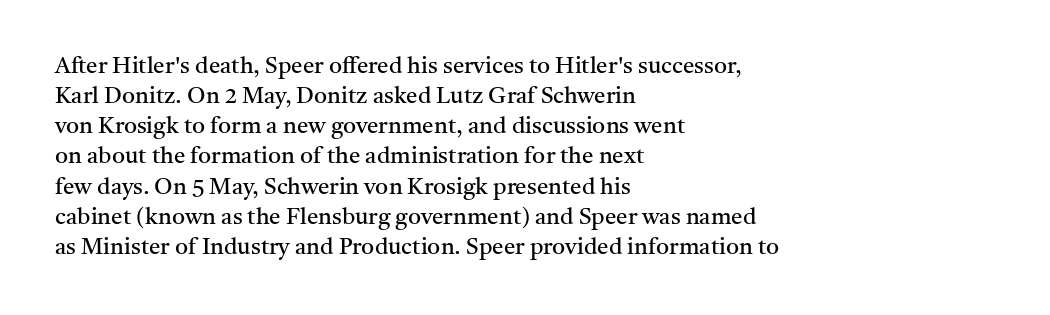
Q: Is the text bold? A: No.
Q: Is the text italic (slanted)? A: No, it is upright.
Q: Is the text underlined? A: No.
Q: How is the paragraph aligned? A: Left-aligned.
Q: Is the spacing between letters normal or unusually wide? A: Normal.
Q: Is the spacing between lines tight, normal or loose? A: Normal.
